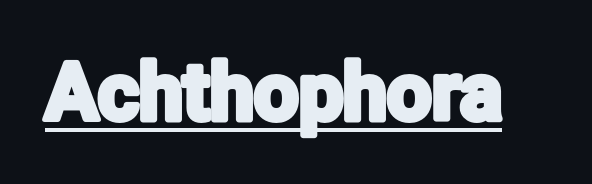
The image shows 79 px condensed sans-serif type, upright; set normal letter spacing, underlined; low stroke contrast and a medium x-height.
